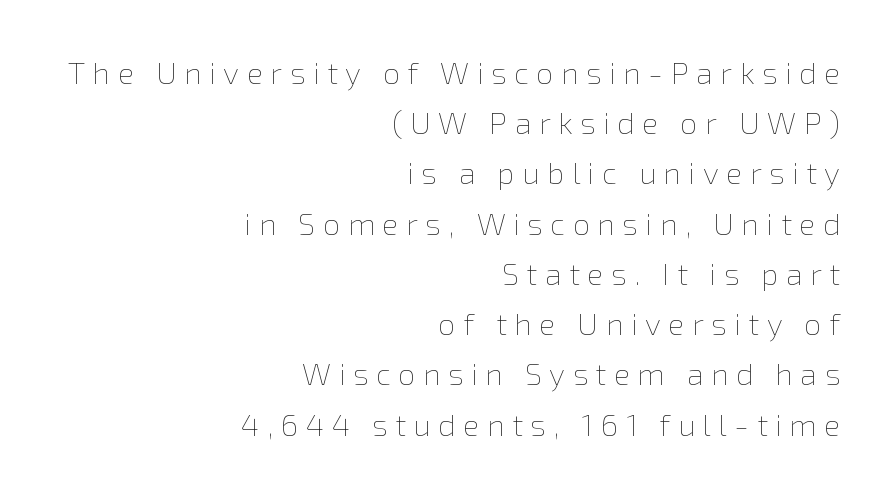
Looks like regular typesetting: each glyph gets only the width it needs. The rendering uses a moderate line-height, typical for paragraphs. The tracking reads as deliberately expanded to a designer's eye. Style check: upright.
